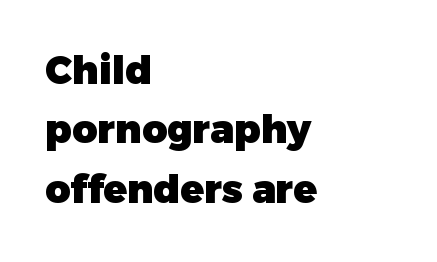
{"serif": "no", "italic": "no", "bold": "yes", "weight": "heavy", "width": "normal", "stroke_contrast": "low", "x_height": "medium", "monospaced": "no", "underline": "no", "align": "left", "line_spacing": "normal", "line_spacing_ratio": 1.52, "letter_spacing": "normal", "letter_spacing_em": 0.0, "glyph_px": 39}
